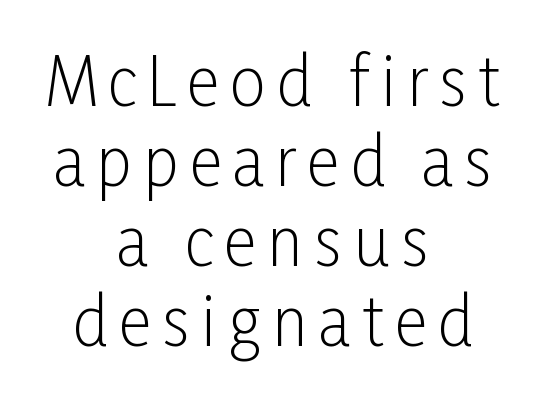
Q: Is the text bold? A: No.
Q: Is the text italic (slanted)? A: No, it is upright.
Q: Is the typeface a serif or a sans-serif typeface? A: Sans-serif.
Q: Is the text underlined? A: No.
Q: How is the paragraph aligned? A: Centered.
Q: Width (condensed, normal, or wide)? A: Condensed.
Q: Stroke contrast? A: Low.
Q: x-height? A: Medium.
Q: Monospaced? A: No.
